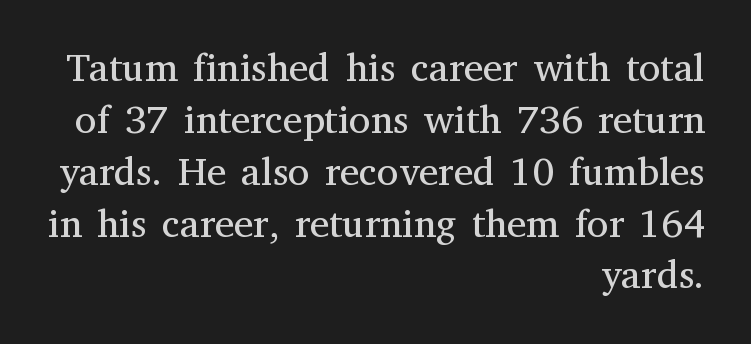
The image shows 39 px regular-weight serif type, upright; set right-aligned, normal line spacing (1.33x), normal letter spacing, not underlined; medium stroke contrast and a medium x-height.
